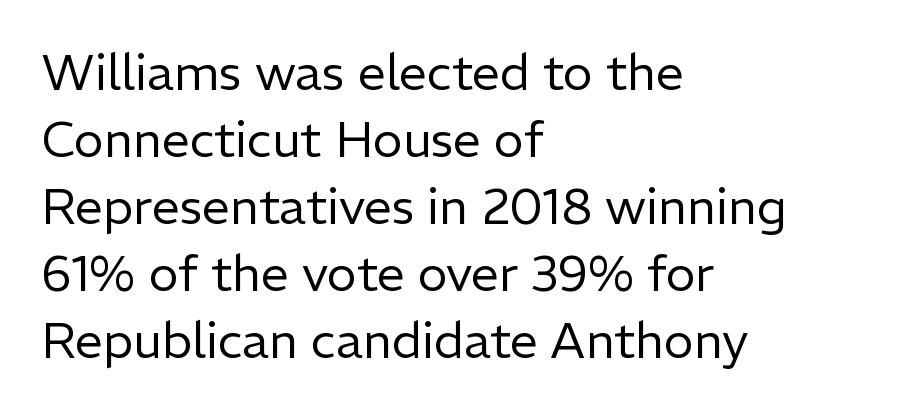
The image shows 50 px regular-weight sans-serif type, upright; set left-aligned, normal line spacing (1.34x), normal letter spacing, not underlined; low stroke contrast and a medium x-height.
